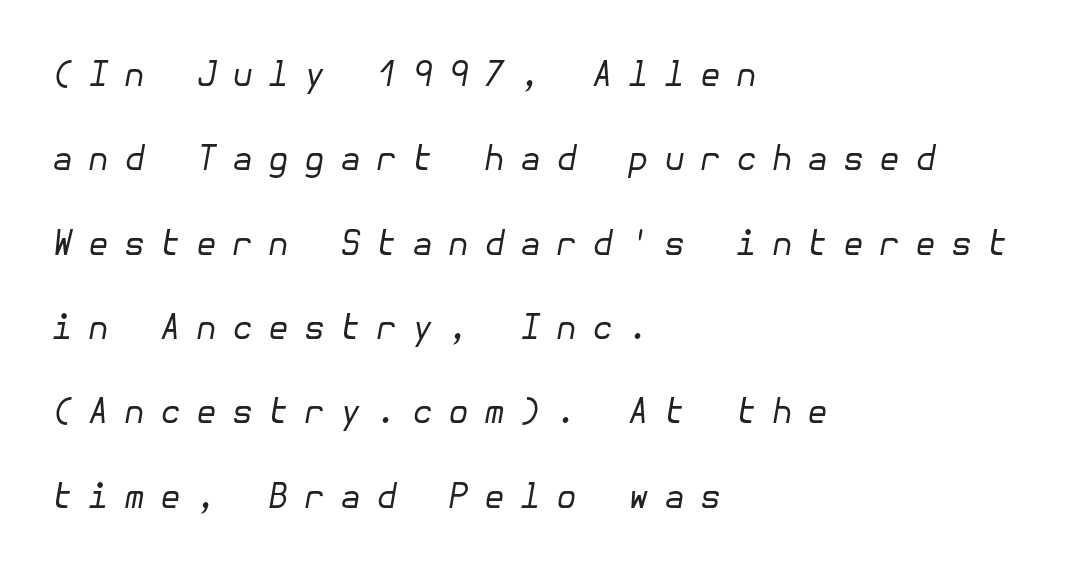
Left-aligned paragraph, ragged on the right. Quick note: underline off. Display-style spreading of the glyphs; the letterfit is very open. You can tell it's italic because the verticals aren't actually vertical. This block would shrink considerably if given ordinary leading; it's expanded now. The letters look calm and open, with moderate or lighter stems.
